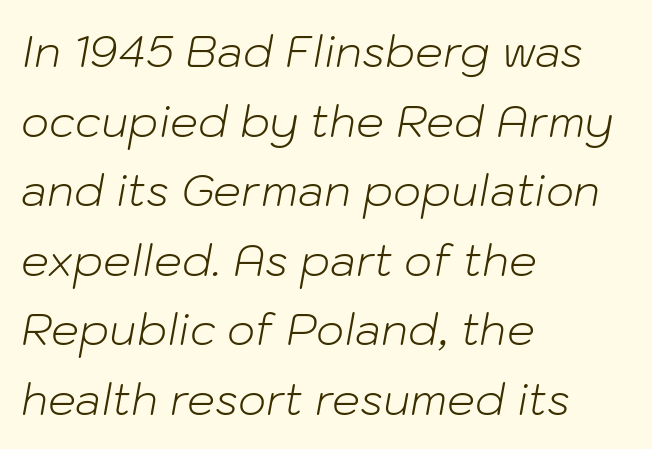
Q: Is the text bold? A: No.
Q: Is the text italic (slanted)? A: Yes, it leans right by about 10 degrees.
Q: Is the text underlined? A: No.
Q: How is the paragraph aligned? A: Left-aligned.
Q: Is the spacing between letters normal or unusually wide? A: Normal.
Q: Is the spacing between lines tight, normal or loose? A: Normal.
Q: Width (condensed, normal, or wide)? A: Normal.
Q: Stroke contrast? A: Low.
Q: x-height? A: Medium.
Q: Monospaced? A: No.
